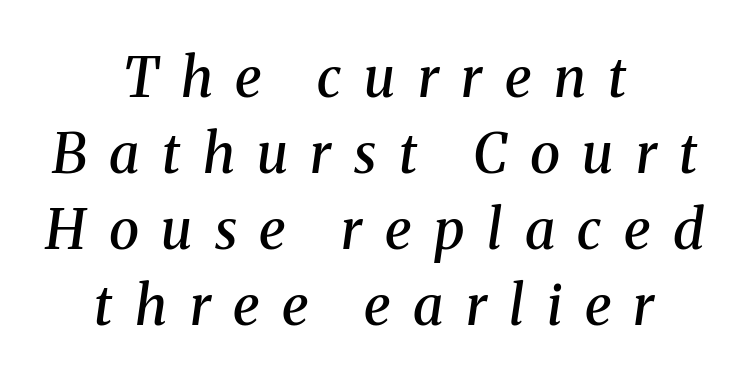
{"serif": "yes", "italic": "yes", "lean": "right", "slant_degrees": 8, "bold": "semi", "weight": "semibold", "width": "normal", "stroke_contrast": "medium", "x_height": "medium", "monospaced": "no", "underline": "no", "align": "center", "line_spacing": "normal", "line_spacing_ratio": 1.38, "letter_spacing": "wide", "letter_spacing_em": 0.41, "glyph_px": 55}
